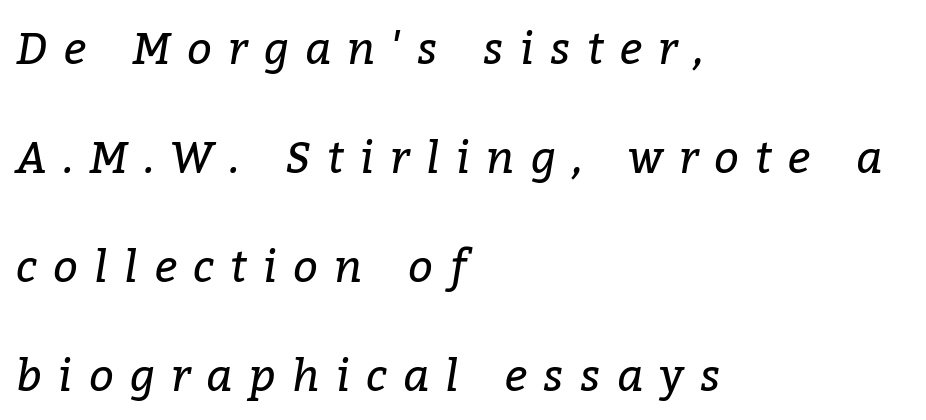
The image shows 44 px regular-weight serif type, italic (leaning right); set left-aligned, loose line spacing (2.48x), unusually wide letter spacing (+0.37 em), not underlined; low stroke contrast and a medium x-height.
